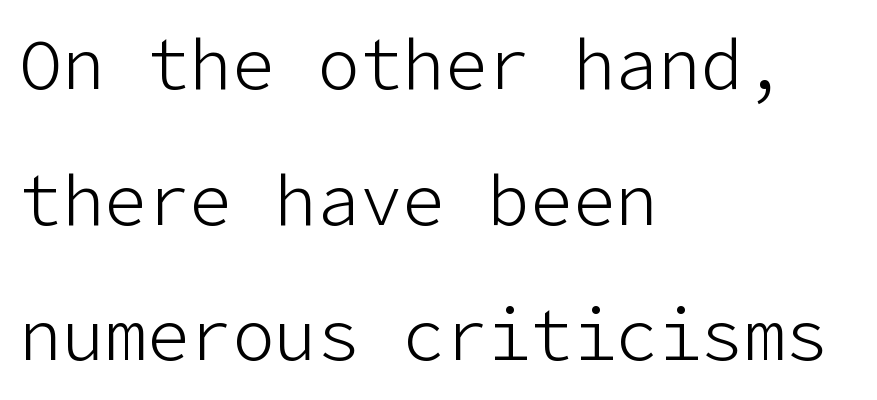
Q: Is the text bold? A: No.
Q: Is the text italic (slanted)? A: No, it is upright.
Q: Is the typeface a serif or a sans-serif typeface? A: Sans-serif.
Q: Is the text underlined? A: No.
Q: How is the paragraph aligned? A: Left-aligned.
Q: Is the spacing between letters normal or unusually wide? A: Normal.
Q: Is the spacing between lines tight, normal or loose? A: Loose.
Q: Width (condensed, normal, or wide)? A: Normal.
Q: Stroke contrast? A: Low.
Q: x-height? A: Medium.
